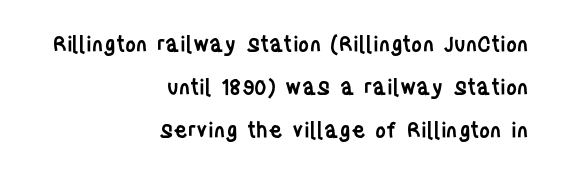
Inter-character spacing is left at the font's built-in metrics. Visually the block forms a straight wall on the right and a jagged coastline on the left. Letters rest on an invisible, unmarked baseline. Honestly, the rows look like they've been pulled way apart. A typesetter would mark this as roman, not italic.
